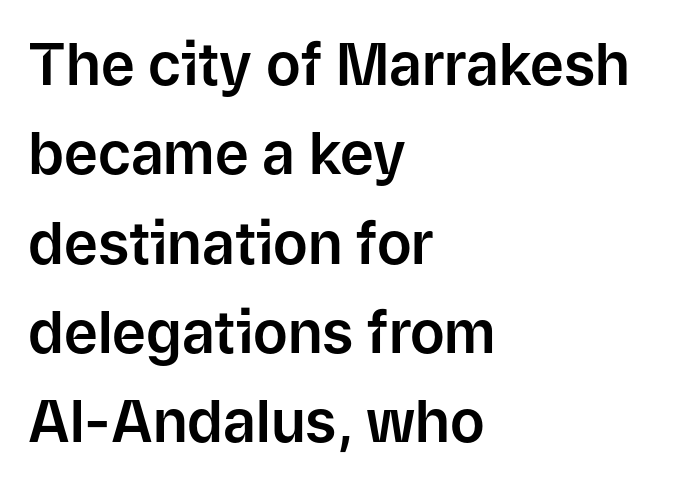
Q: Is the text italic (slanted)? A: No, it is upright.
Q: Is the typeface a serif or a sans-serif typeface? A: Sans-serif.
Q: Is the text underlined? A: No.
Q: How is the paragraph aligned? A: Left-aligned.
Q: Is the spacing between letters normal or unusually wide? A: Normal.
Q: Is the spacing between lines tight, normal or loose? A: Normal.
Q: Width (condensed, normal, or wide)? A: Normal.
Q: Stroke contrast? A: Low.
Q: x-height? A: Medium.
Q: Monospaced? A: No.
